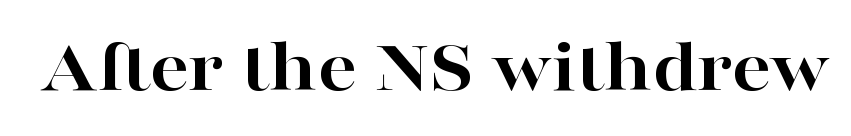
Q: Is the text bold? A: Yes.
Q: Is the text italic (slanted)? A: No, it is upright.
Q: Is the typeface a serif or a sans-serif typeface? A: Serif.
Q: Is the text underlined? A: No.
Q: Is the spacing between letters normal or unusually wide? A: Normal.
Q: Width (condensed, normal, or wide)? A: Wide.
Q: Stroke contrast? A: High.
Q: x-height? A: Medium.
Q: Monospaced? A: No.
